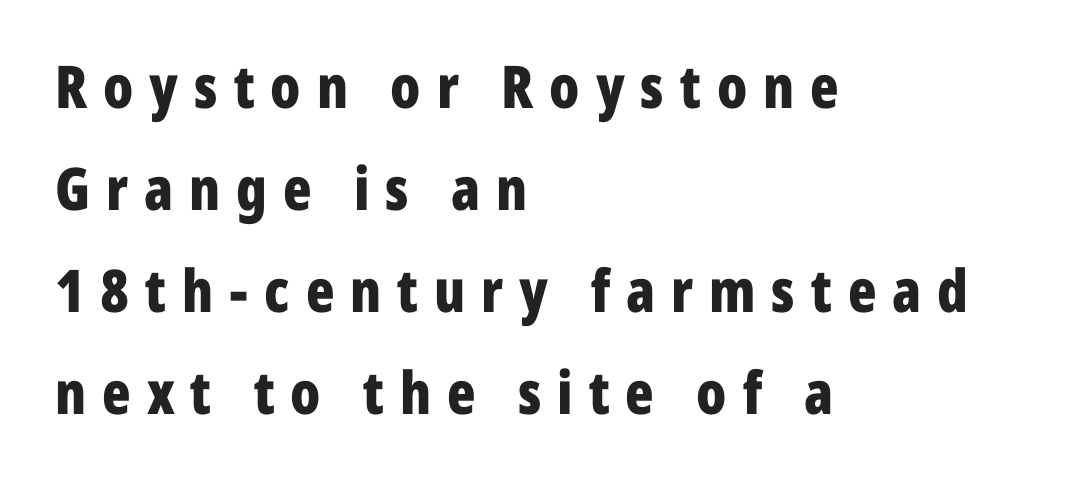
The image shows 59 px bold, condensed sans-serif type, upright; set left-aligned, line spacing 1.73x, unusually wide letter spacing (+0.27 em), not underlined; low stroke contrast and a medium x-height.
